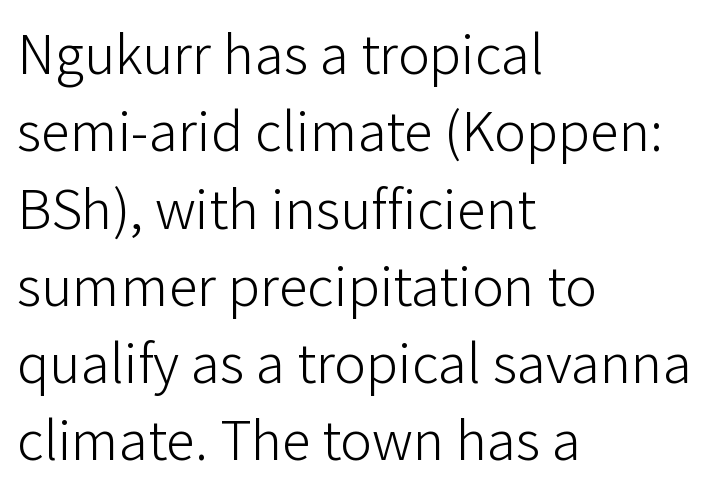
Q: Is the text bold? A: No.
Q: Is the text italic (slanted)? A: No, it is upright.
Q: Is the typeface a serif or a sans-serif typeface? A: Sans-serif.
Q: Is the text underlined? A: No.
Q: How is the paragraph aligned? A: Left-aligned.
Q: Is the spacing between letters normal or unusually wide? A: Normal.
Q: Is the spacing between lines tight, normal or loose? A: Normal.
Q: Width (condensed, normal, or wide)? A: Normal.
Q: Stroke contrast? A: Low.
Q: x-height? A: Medium.
Q: Monospaced? A: No.
